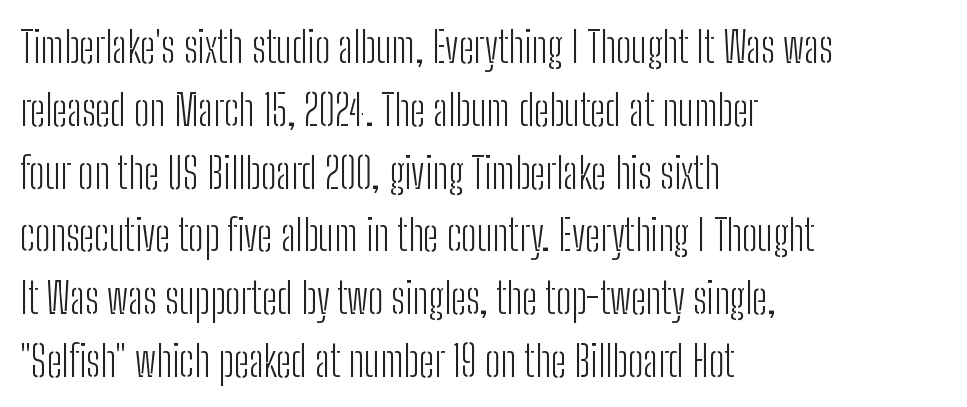
The image shows 43 px light, condensed sans-serif type, upright; set left-aligned, normal line spacing (1.46x), normal letter spacing, not underlined; low stroke contrast and a medium x-height.
